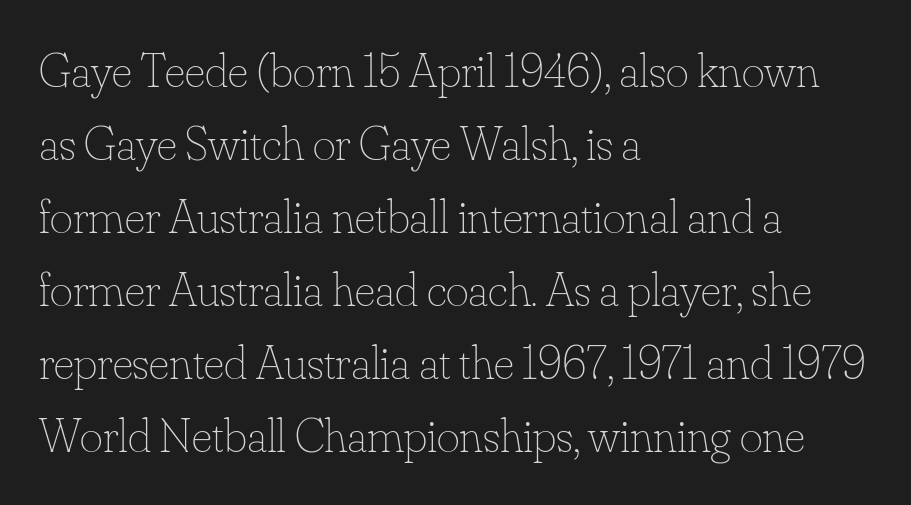
This rendering uses left alignment, leaving the right contour irregular. The passage shown has conventional tracking throughout. Italic: no, the glyphs are upright roman. Is this a fixed-width face? No — the glyphs have proportional, varying widths. Is this a heavy cut? Hardly; it is regular or lighter.
